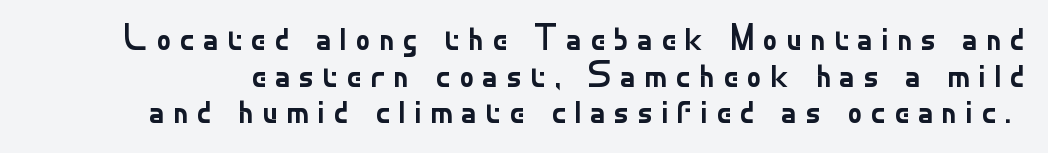
Q: Is the text bold? A: No.
Q: Is the text italic (slanted)? A: No, it is upright.
Q: Is the typeface a serif or a sans-serif typeface? A: Sans-serif.
Q: Is the text underlined? A: No.
Q: Is the spacing between letters normal or unusually wide? A: Unusually wide.
Q: Is the spacing between lines tight, normal or loose? A: Tight.
Q: Width (condensed, normal, or wide)? A: Normal.
Q: Stroke contrast? A: Low.
Q: x-height? A: Small.
Q: Monospaced? A: No.
